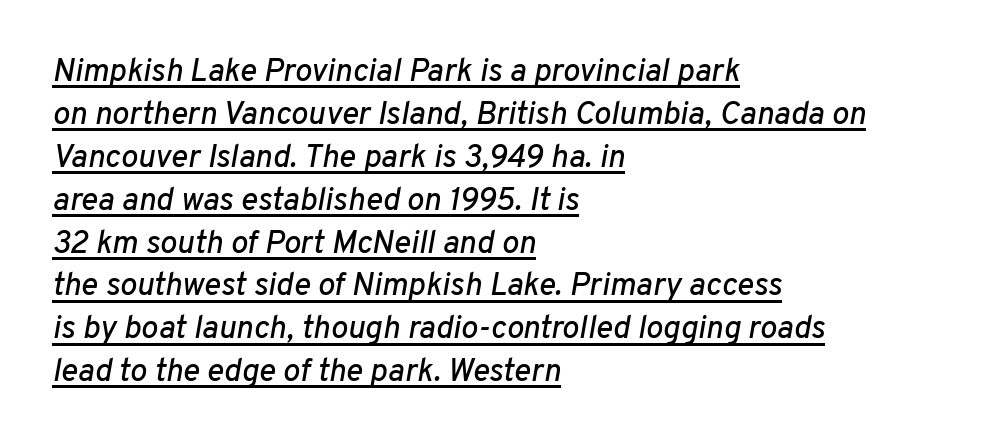
The image shows 32 px text type, italic (leaning right); set left-aligned, normal line spacing (1.34x), normal letter spacing, underlined; low stroke contrast and a medium x-height.
